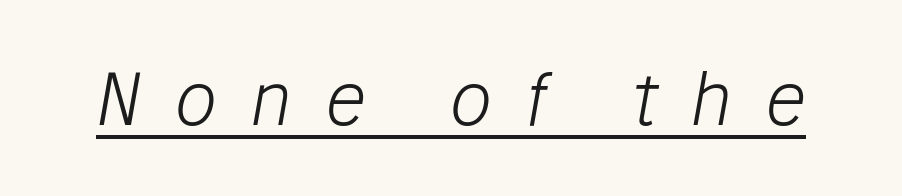
Letter spacing: wide. The typography opts for an oblique posture over an upright one. The typeface has the unassuming heft of standard copy or less. The rendering uses the underline text-decoration.
